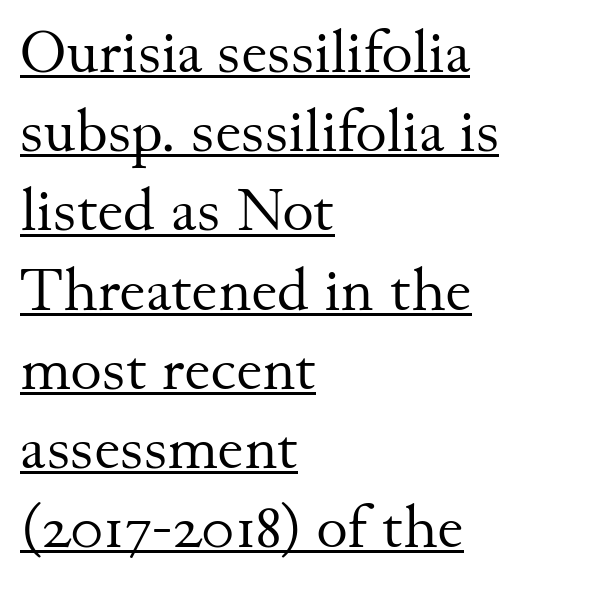
{"serif": "yes", "italic": "no", "bold": "no", "weight": "regular", "width": "normal", "stroke_contrast": "medium", "x_height": "small", "monospaced": "no", "underline": "yes", "align": "left", "line_spacing": "normal", "line_spacing_ratio": 1.32, "letter_spacing": "normal", "letter_spacing_em": 0.0, "glyph_px": 60}
